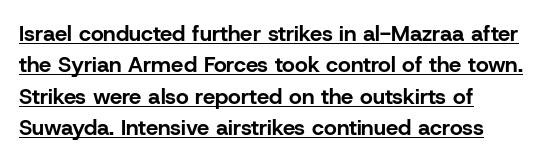
Is the letter spacing exaggerated? No — it looks like the ordinary default. This rendering uses left alignment, leaving the right contour irregular. Weight check: bold — yes, fully. This sample uses an upright cut, with every glyph sitting square on the baseline.
